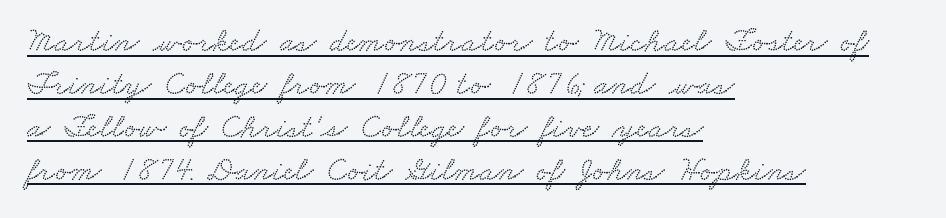
The image shows 34 px wide serif type; set left-aligned, normal line spacing (1.26x), normal letter spacing, underlined; low stroke contrast and a small x-height.
